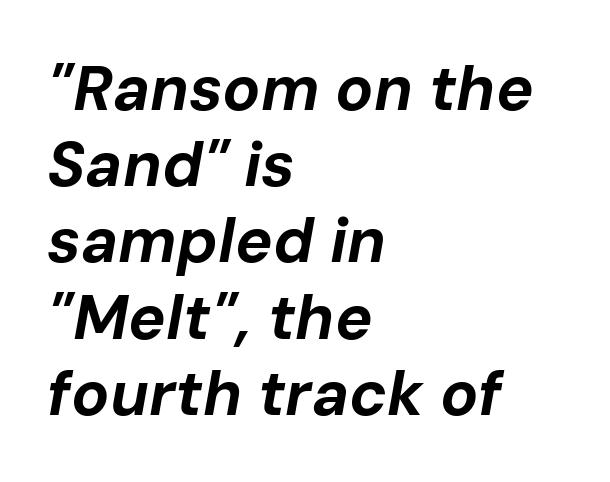
{"italic": "yes", "lean": "right", "slant_degrees": 10, "bold": "yes", "weight": "bold", "width": "normal", "stroke_contrast": "low", "x_height": "medium", "monospaced": "no", "underline": "no", "align": "left", "line_spacing_ratio": 1.21, "letter_spacing": "normal", "letter_spacing_em": 0.0, "glyph_px": 63}
